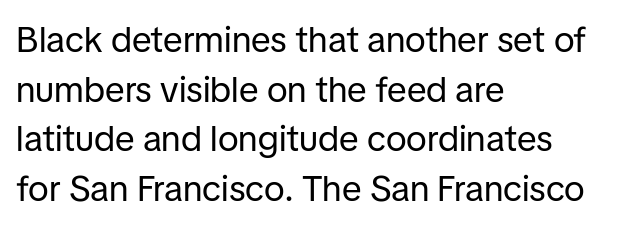
The image shows 36 px regular-weight sans-serif type, upright; set left-aligned, normal line spacing (1.38x), normal letter spacing, not underlined; low stroke contrast and a medium x-height.
